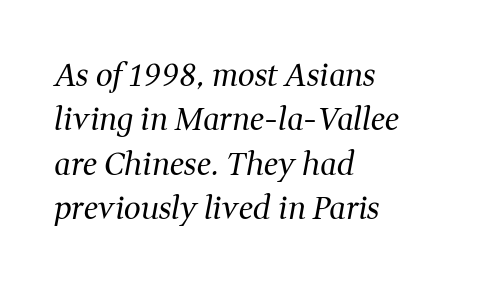
Beneath every word, the page is bare. The passage is arranged the way most books set body copy — flush left. Quick note: interline space is typical. Inter-character spacing is left at the font's built-in metrics. Stem width sits at or under what a default text font uses. The glyphs in this specimen are seriffed.
